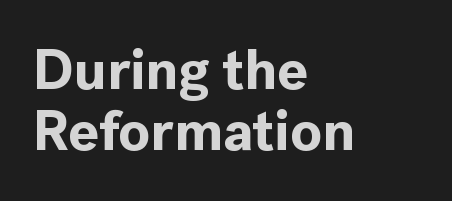
The image shows 57 px bold sans-serif type, upright; set left-aligned, tight line spacing (1.07x), normal letter spacing, not underlined; a medium x-height.
